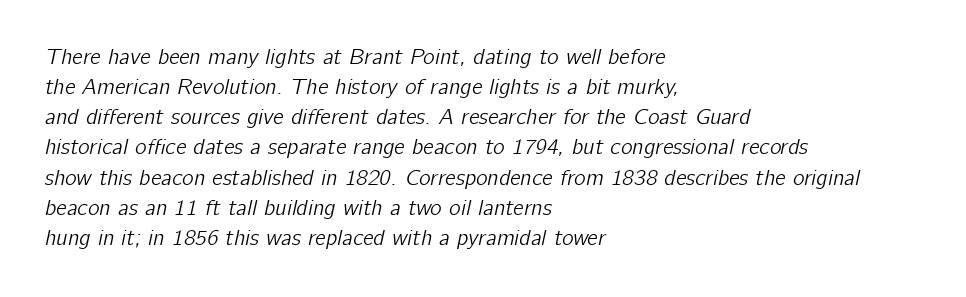
Regular leading. Horizontal alignment here is leftward, the default for most running prose. Italic: yes, the glyphs are oblique. The strip under each line holds only bare page. Tracking value appears to be zero — textbook default spacing.
